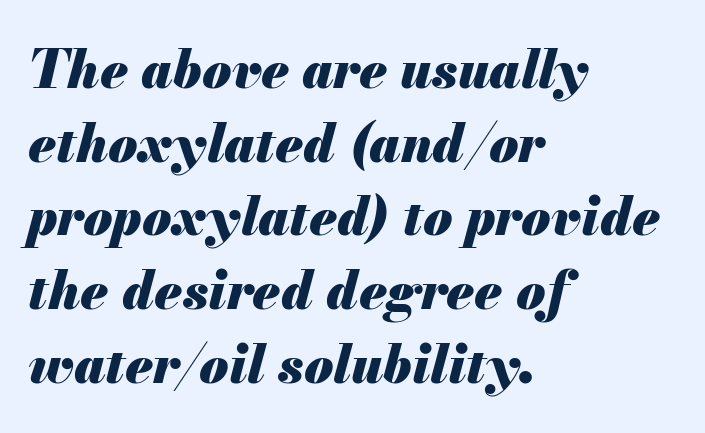
Designer's note — italics engaged. The block of text has a typical density, with ordinary space between rows. Rule under the text: the space is simply empty. The rendering keeps characters at their native spacing. Left-aligned paragraph, ragged on the right. A dark, heavy texture on the line: the type is bold.
